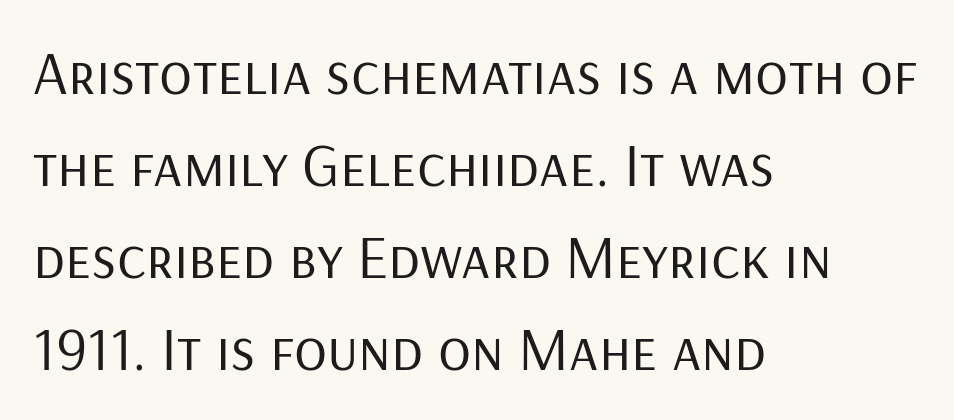
Q: Is the text bold? A: No.
Q: Is the text italic (slanted)? A: No, it is upright.
Q: Is the typeface a serif or a sans-serif typeface? A: Sans-serif.
Q: Is the text underlined? A: No.
Q: How is the paragraph aligned? A: Left-aligned.
Q: Is the spacing between letters normal or unusually wide? A: Normal.
Q: Is the spacing between lines tight, normal or loose? A: Normal.
Q: Width (condensed, normal, or wide)? A: Normal.
Q: Stroke contrast? A: Low.
Q: x-height? A: Medium.
Q: Monospaced? A: No.
